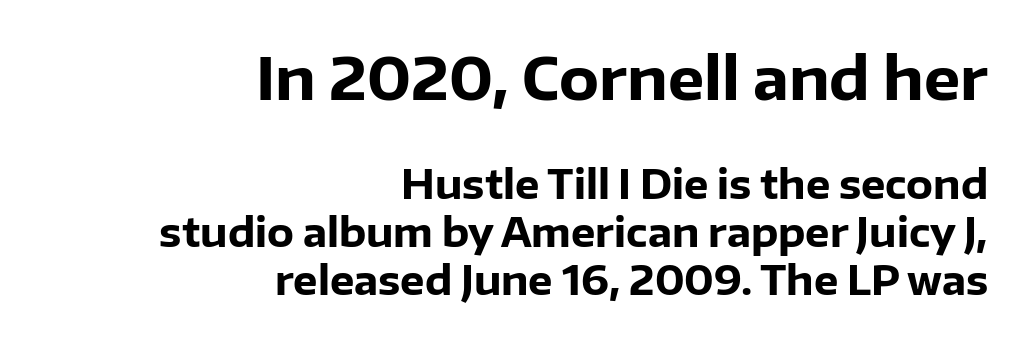
{"serif": "no", "italic": "no", "bold": "yes", "weight": "heavy", "width": "normal", "stroke_contrast": "low", "x_height": "medium", "monospaced": "no", "underline": "no", "align": "right", "line_spacing_ratio": 1.23, "letter_spacing": "normal", "letter_spacing_em": 0.0, "larger_block": "first", "size_ratio": 1.49, "glyph_px": 58}
